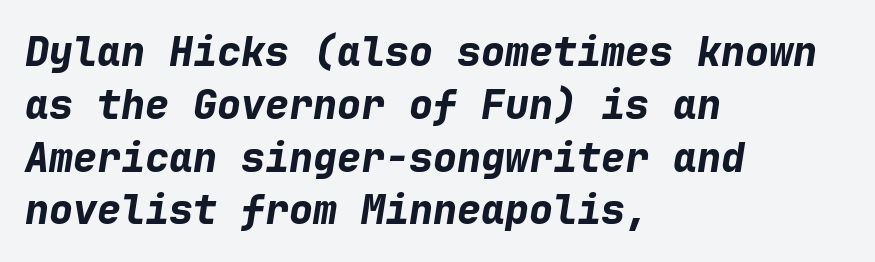
{"italic": "yes", "lean": "right", "slant_degrees": 9, "bold": "yes", "weight": "bold", "width": "normal", "stroke_contrast": "low", "x_height": "medium", "monospaced": "yes", "underline": "no", "align": "left", "line_spacing": "normal", "line_spacing_ratio": 1.32, "letter_spacing": "normal", "letter_spacing_em": 0.0, "glyph_px": 40}
